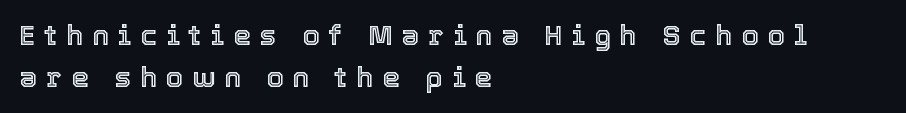
Q: Is the text italic (slanted)? A: No, it is upright.
Q: Is the text underlined? A: No.
Q: How is the paragraph aligned? A: Left-aligned.
Q: Is the spacing between letters normal or unusually wide? A: Unusually wide.
Q: Is the spacing between lines tight, normal or loose? A: Normal.
Q: Width (condensed, normal, or wide)? A: Normal.
Q: x-height? A: Medium.
Q: Monospaced? A: No.
